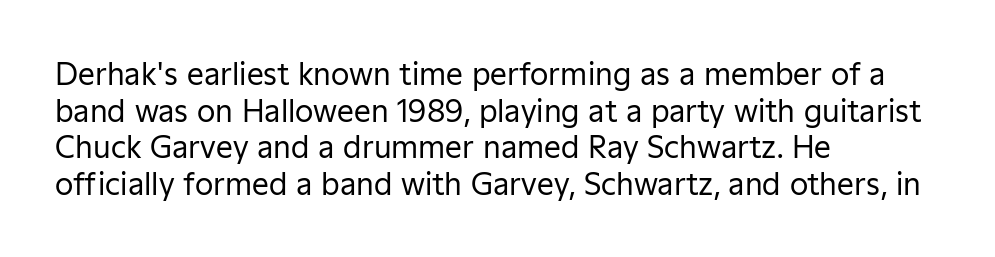
The image shows 30 px regular-weight sans-serif type, upright; set left-aligned, line spacing 1.22x, normal letter spacing, not underlined; low stroke contrast and a medium x-height.
